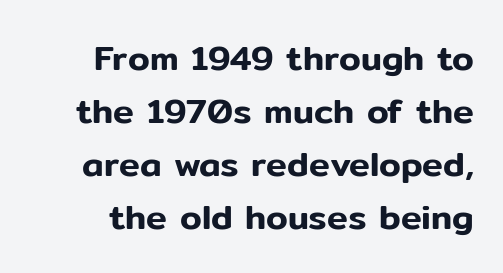
Q: Is the text italic (slanted)? A: No, it is upright.
Q: Is the typeface a serif or a sans-serif typeface? A: Sans-serif.
Q: Is the text underlined? A: No.
Q: Is the spacing between letters normal or unusually wide? A: Normal.
Q: Is the spacing between lines tight, normal or loose? A: Normal.
Q: Width (condensed, normal, or wide)? A: Normal.
Q: Stroke contrast? A: Low.
Q: x-height? A: Medium.
Q: Monospaced? A: No.
